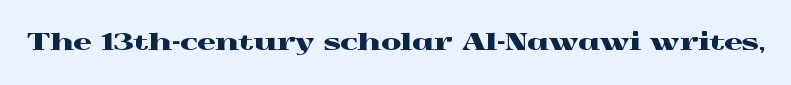
Each word holds together tightly as a unit, with standard inter-letter gaps. Posture: upright roman. The specimen omits any rule beneath the text block's lines.
